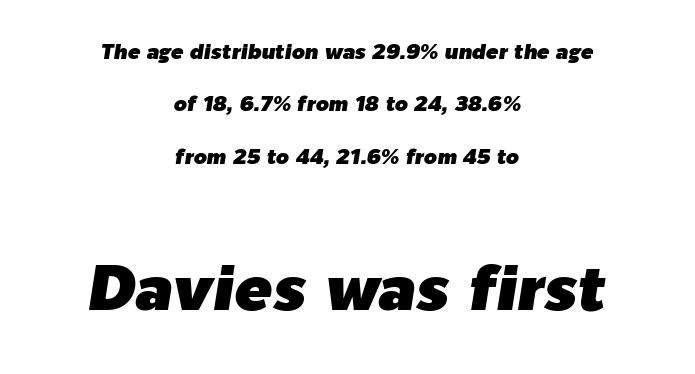
Q: Is the text italic (slanted)? A: Yes, it leans right by about 9 degrees.
Q: Is the text underlined? A: No.
Q: How is the paragraph aligned? A: Centered.
Q: Is the spacing between letters normal or unusually wide? A: Normal.
Q: Is the spacing between lines tight, normal or loose? A: Loose.
Q: Which block of text is set in a larger size, the first (top) or the second (bottom)? A: The second (bottom) one.
Q: Width (condensed, normal, or wide)? A: Normal.
Q: Stroke contrast? A: Low.
Q: x-height? A: Medium.
Q: Monospaced? A: No.
